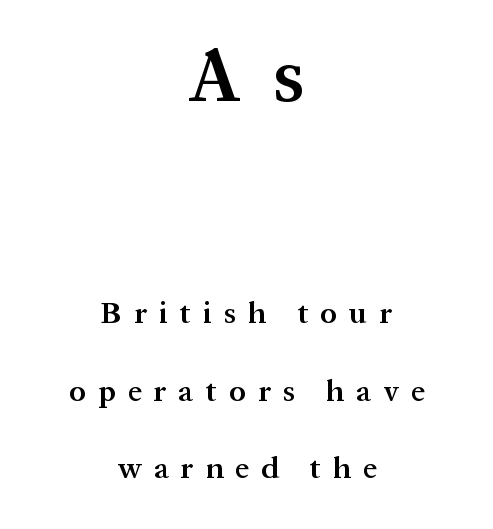
Q: Is the text bold? A: Semi-bold.
Q: Is the text italic (slanted)? A: No, it is upright.
Q: Is the typeface a serif or a sans-serif typeface? A: Serif.
Q: Is the text underlined? A: No.
Q: How is the paragraph aligned? A: Centered.
Q: Is the spacing between letters normal or unusually wide? A: Unusually wide.
Q: Is the spacing between lines tight, normal or loose? A: Loose.
Q: Which block of text is set in a larger size, the first (top) or the second (bottom)? A: The first (top) one.
Q: Width (condensed, normal, or wide)? A: Normal.
Q: Stroke contrast? A: Medium.
Q: x-height? A: Medium.
Q: Monospaced? A: No.
